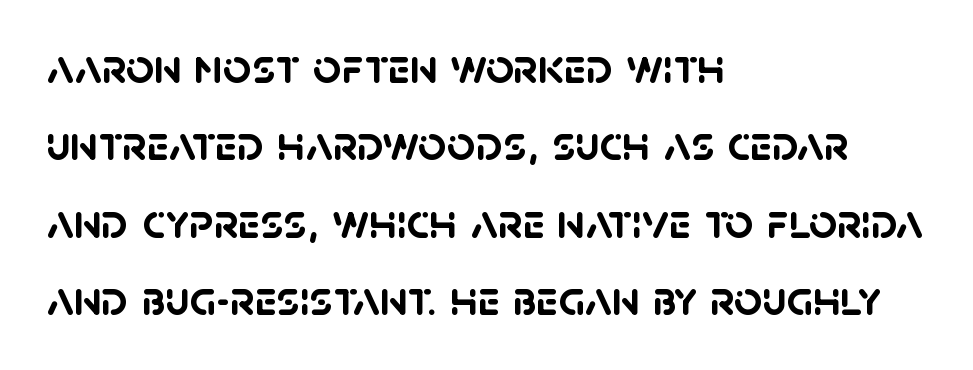
The image shows 49 px semibold sans-serif type; set left-aligned, normal line spacing (1.58x), normal letter spacing, not underlined; low stroke contrast and a large x-height.
